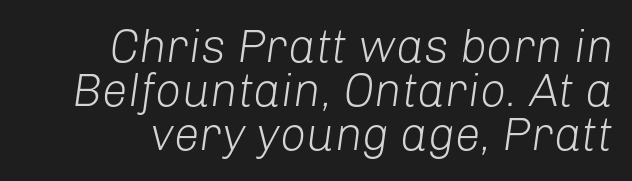
Q: Is the text bold? A: No.
Q: Is the text italic (slanted)? A: Yes, it leans right by about 8 degrees.
Q: Is the text underlined? A: No.
Q: How is the paragraph aligned? A: Right-aligned.
Q: Is the spacing between letters normal or unusually wide? A: Normal.
Q: Is the spacing between lines tight, normal or loose? A: Tight.
Q: Width (condensed, normal, or wide)? A: Normal.
Q: Stroke contrast? A: Low.
Q: x-height? A: Medium.
Q: Monospaced? A: No.
